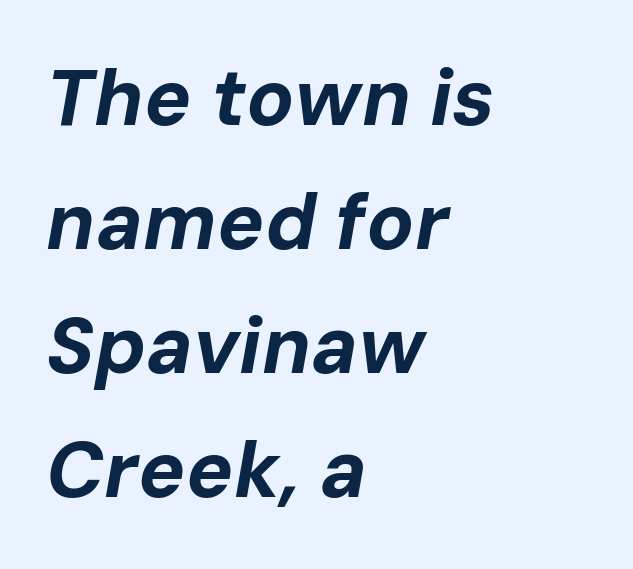
Q: Is the text bold? A: Yes.
Q: Is the text italic (slanted)? A: Yes, it leans right by about 10 degrees.
Q: Is the text underlined? A: No.
Q: How is the paragraph aligned? A: Left-aligned.
Q: Is the spacing between letters normal or unusually wide? A: Normal.
Q: Is the spacing between lines tight, normal or loose? A: Normal.
Q: Width (condensed, normal, or wide)? A: Normal.
Q: Stroke contrast? A: Low.
Q: x-height? A: Medium.
Q: Monospaced? A: No.
